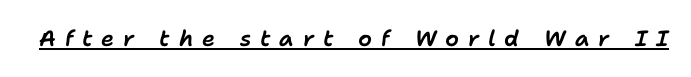
{"italic": "yes", "lean": "right", "slant_degrees": 11, "underline": "yes", "letter_spacing": "wide", "letter_spacing_em": 0.4, "glyph_px": 22}
